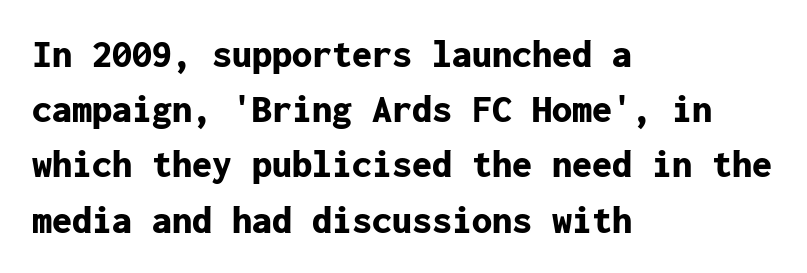
Nope, no serifs anywhere on these letters. The type is set solid horizontally, with unmodified tracking. Looks like terminal output: every glyph gets an equal slot. I'd describe the lettering as bold — thick and assertive.
